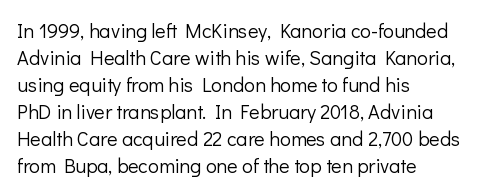
This sample uses an upright cut, with every glyph sitting square on the baseline. Reading down the column, the eye jumps a familiar distance to each next line. The horizontal fit of the characters is conventional and even. This is not heavy type; no bold has been used.
